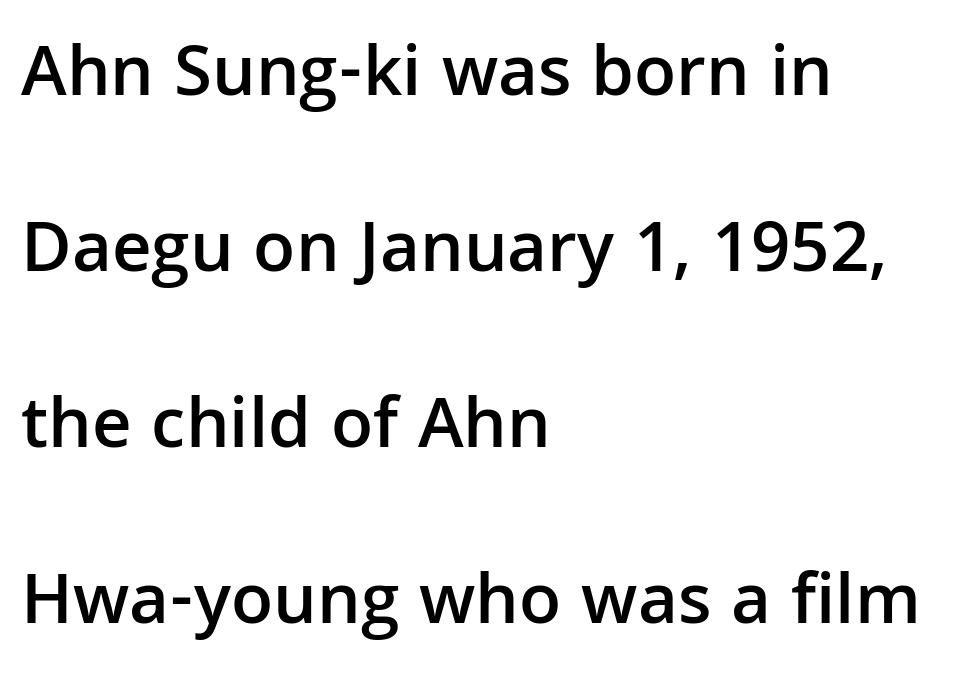
The image shows 74 px semibold sans-serif type, upright; set left-aligned, loose line spacing (2.38x), normal letter spacing, not underlined; low stroke contrast and a medium x-height.
